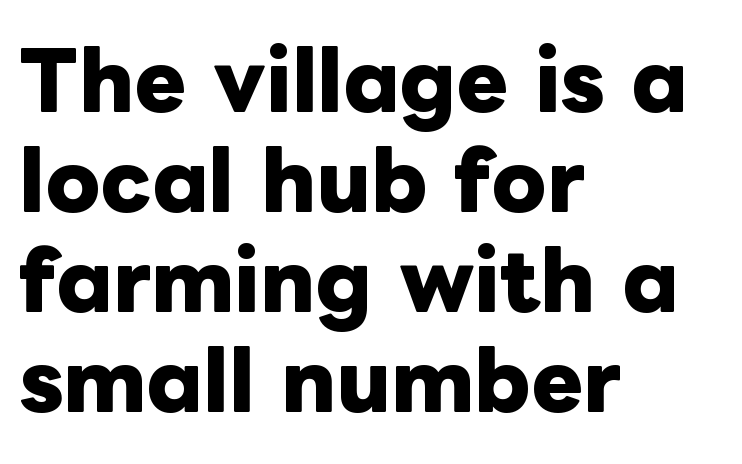
Typesetter's note: full bold, strokes at maximum text heaviness. These lines are rendered in a variable-pitch font. Characters remain perfectly vertical along every line. The vertical gap from one line to the next is medium.
